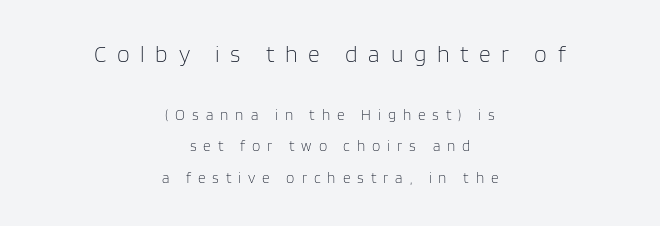
{"italic": "no", "bold": "no", "underline": "no", "align": "center", "line_spacing": "loose", "line_spacing_ratio": 2.08, "letter_spacing": "wide", "letter_spacing_em": 0.46, "larger_block": "first", "size_ratio": 1.53, "glyph_px": 23}
